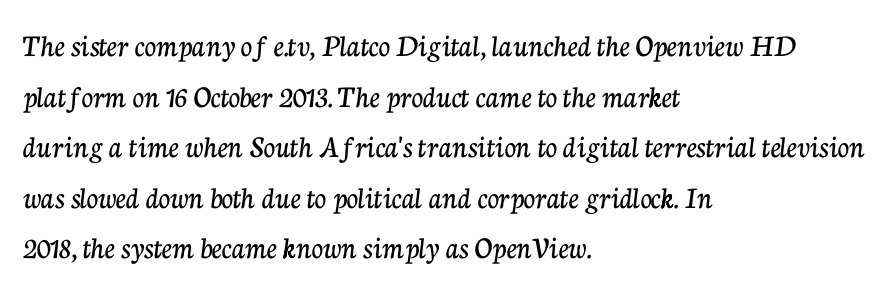
{"serif": "yes", "width": "normal", "stroke_contrast": "low", "x_height": "medium", "monospaced": "no", "underline": "no", "align": "left", "line_spacing": "normal", "line_spacing_ratio": 1.58, "letter_spacing": "normal", "letter_spacing_em": 0.0, "glyph_px": 32}
